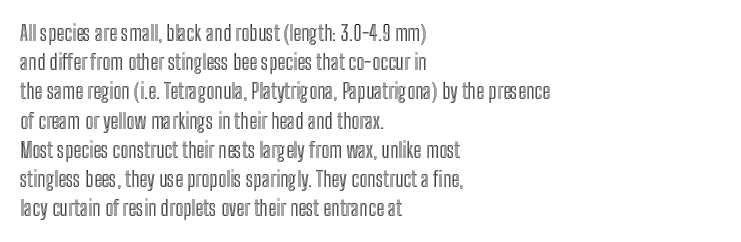
The image shows 21 px text type, upright; set left-aligned, normal line spacing (1.39x), normal letter spacing, not underlined.
